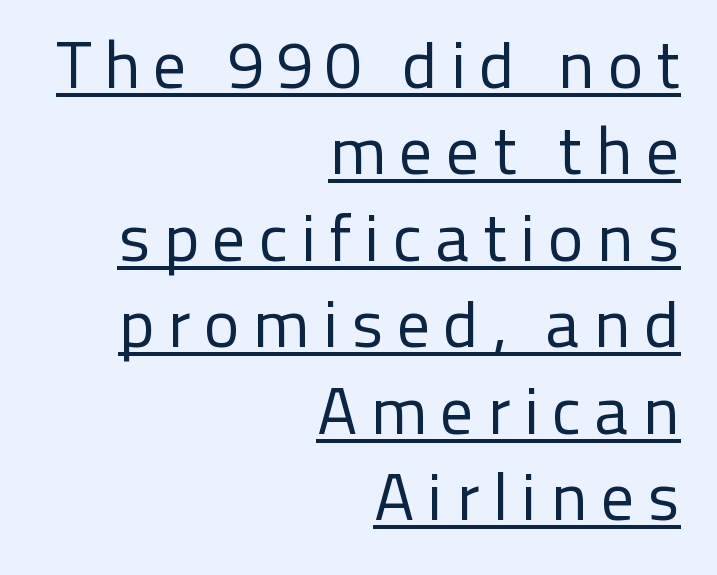
The lettering is marked with a stroke running underneath it. Tall strokes in this sample are plumb rather than angled. Each line ends at the same right margin while the left side varies. Rows of type keep a routine distance in the vertical direction.
